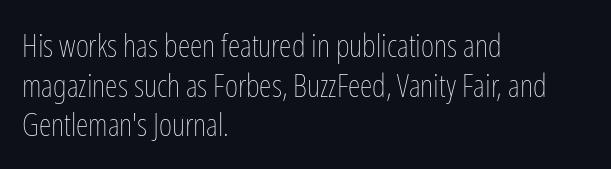
Q: Is the text bold? A: No.
Q: Is the text italic (slanted)? A: No, it is upright.
Q: Is the text underlined? A: No.
Q: How is the paragraph aligned? A: Left-aligned.
Q: Is the spacing between letters normal or unusually wide? A: Normal.
Q: Width (condensed, normal, or wide)? A: Condensed.
Q: Stroke contrast? A: Low.
Q: x-height? A: Medium.
Q: Monospaced? A: No.
